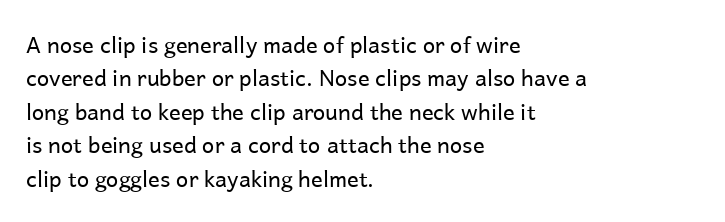
{"italic": "no", "bold": "no", "underline": "no", "align": "left", "line_spacing": "normal", "line_spacing_ratio": 1.52, "letter_spacing": "normal", "letter_spacing_em": 0.0, "glyph_px": 22}
